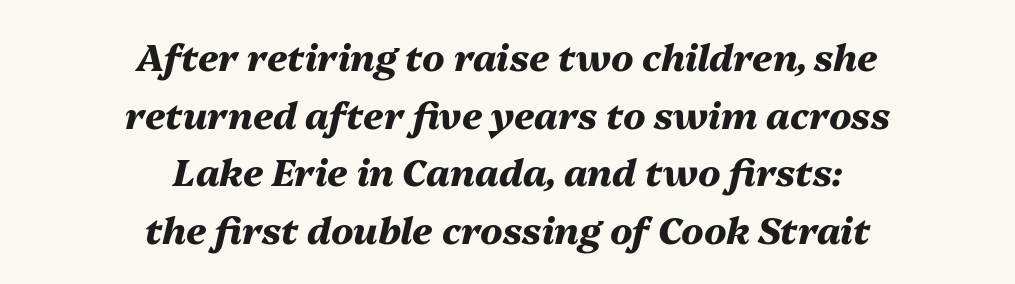
The image shows 37 px heavy type, italic (leaning right); set centered, normal line spacing (1.56x), normal letter spacing, not underlined; medium stroke contrast and a medium x-height.
